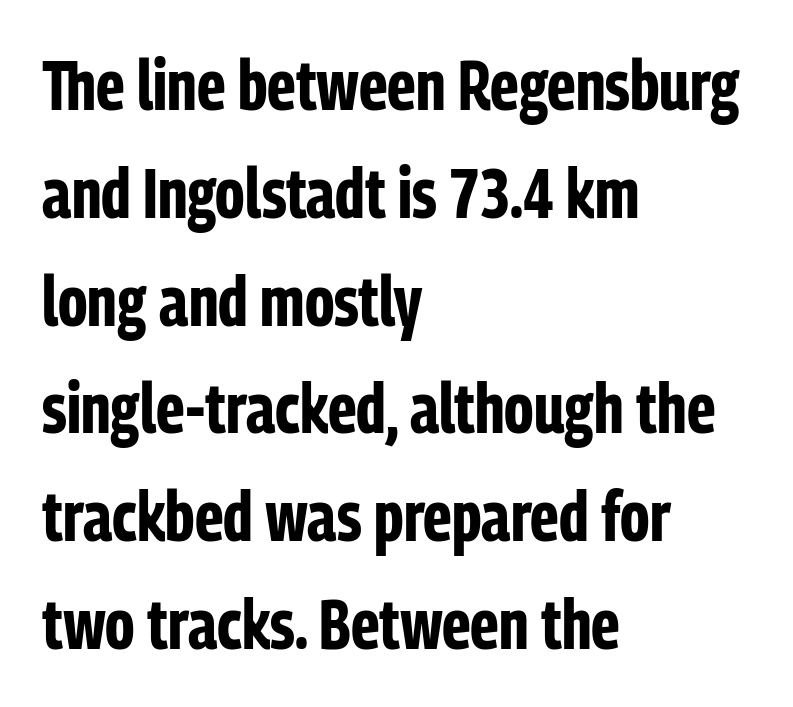
{"serif": "no", "italic": "no", "bold": "yes", "weight": "bold", "width": "condensed", "stroke_contrast": "low", "x_height": "medium", "monospaced": "no", "underline": "no", "align": "left", "line_spacing": "normal", "line_spacing_ratio": 1.54, "letter_spacing": "normal", "letter_spacing_em": 0.0, "glyph_px": 70}
